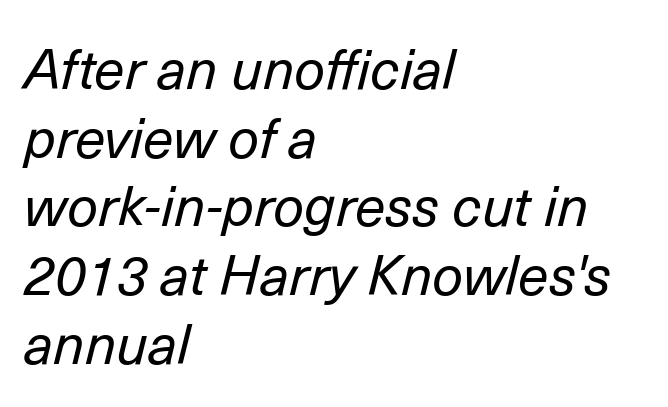
The image shows 55 px regular-weight type, italic (leaning right); set left-aligned, normal line spacing (1.25x), normal letter spacing, not underlined; low stroke contrast and a medium x-height.
